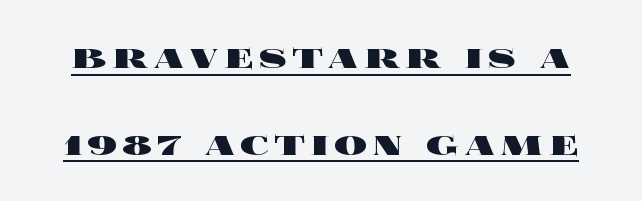
Every letter is thick-stroked: bold, no question. Here the designer chose a conventional face with non-uniform glyph widths. Airy leading. Posture: vertical. In designer terms, the underline attribute is active on this setting.
